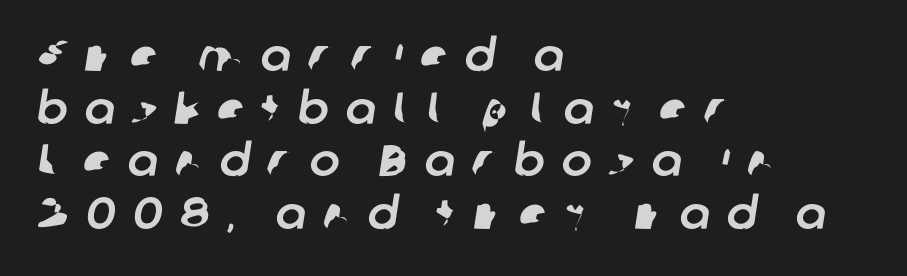
Any mark beneath the type? The region is blank. The text was rendered using a sans face with plain stroke endings. Notice how the passage keeps a crisp vertical edge on the left only. This sample has the flowing, uneven cadence of proportional lettering. The tracking jumps out immediately: characters are airy and widely separated.
